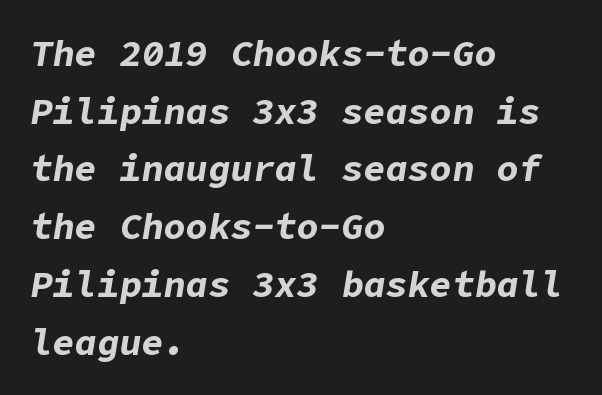
{"italic": "yes", "lean": "right", "slant_degrees": 9, "bold": "yes", "weight": "bold", "width": "normal", "stroke_contrast": "low", "x_height": "medium", "underline": "no", "align": "left", "line_spacing": "normal", "line_spacing_ratio": 1.56, "letter_spacing": "normal", "letter_spacing_em": 0.0, "glyph_px": 37}
